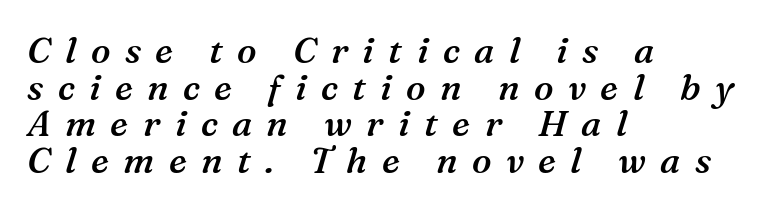
Q: Is the text bold? A: Semi-bold.
Q: Is the text italic (slanted)? A: Yes, it leans right by about 16 degrees.
Q: Is the typeface a serif or a sans-serif typeface? A: Serif.
Q: Is the text underlined? A: No.
Q: How is the paragraph aligned? A: Left-aligned.
Q: Is the spacing between letters normal or unusually wide? A: Unusually wide.
Q: Is the spacing between lines tight, normal or loose? A: Tight.
Q: Width (condensed, normal, or wide)? A: Normal.
Q: Stroke contrast? A: Medium.
Q: x-height? A: Medium.
Q: Monospaced? A: No.
